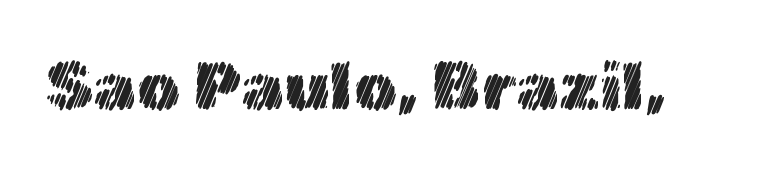
{"italic": "no", "width": "normal", "x_height": "medium", "monospaced": "no", "underline": "no", "letter_spacing": "normal", "letter_spacing_em": 0.0, "glyph_px": 69}
